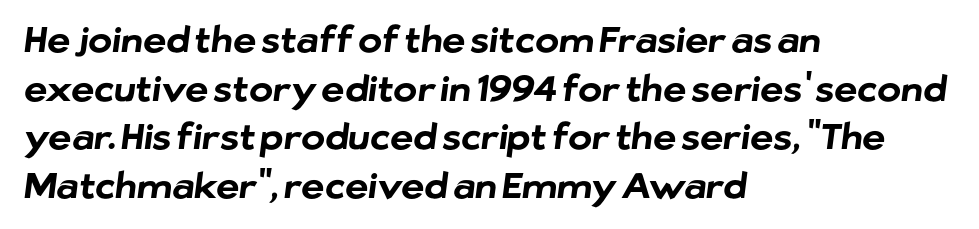
The image shows 36 px bold sans-serif type; set left-aligned, normal line spacing (1.35x), normal letter spacing, not underlined; low stroke contrast and a medium x-height.
